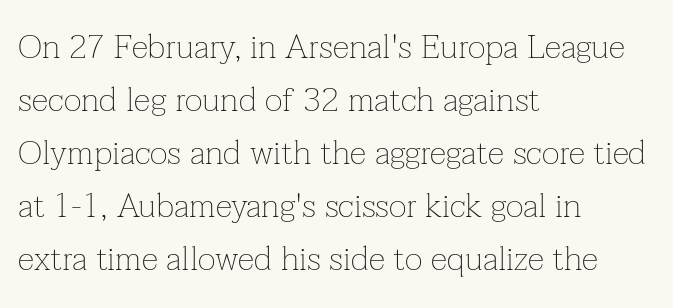
Heft: none added — not bold. The passage shown is typeset with a serif family. The specimen reads as upright at a glance. Words appear dense and cohesive because spacing is normal. In CSS terms this would be text-align: left. Does the leading feel generous? No, just average.
